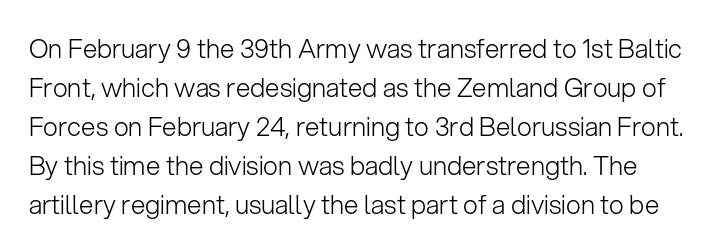
Q: Is the text bold? A: No.
Q: Is the text italic (slanted)? A: No, it is upright.
Q: Is the text underlined? A: No.
Q: Is the spacing between letters normal or unusually wide? A: Normal.
Q: Is the spacing between lines tight, normal or loose? A: Normal.
